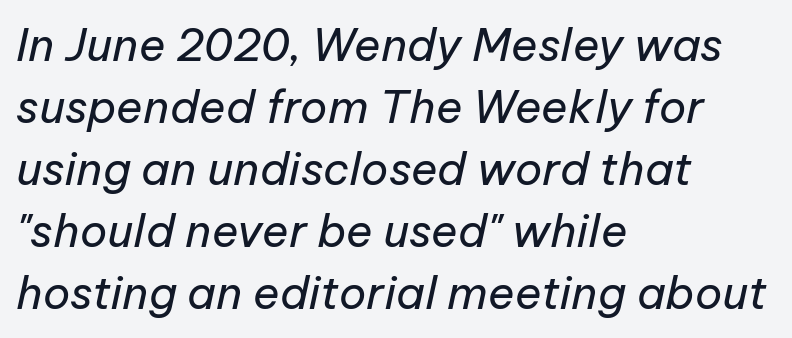
The image shows 45 px regular-weight type, italic (leaning right); set left-aligned, normal line spacing (1.38x), normal letter spacing, not underlined; low stroke contrast and a medium x-height.
